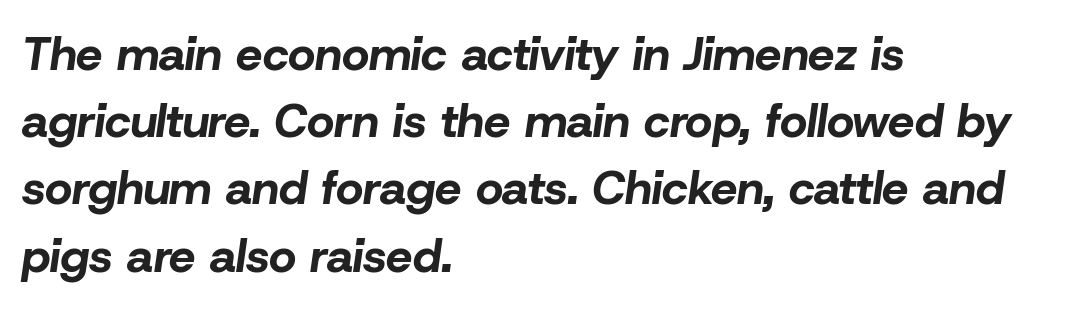
{"italic": "yes", "lean": "right", "slant_degrees": 8, "bold": "yes", "weight": "bold", "width": "normal", "stroke_contrast": "low", "x_height": "medium", "monospaced": "no", "underline": "no", "align": "left", "line_spacing": "normal", "line_spacing_ratio": 1.43, "letter_spacing": "normal", "letter_spacing_em": 0.0, "glyph_px": 47}
